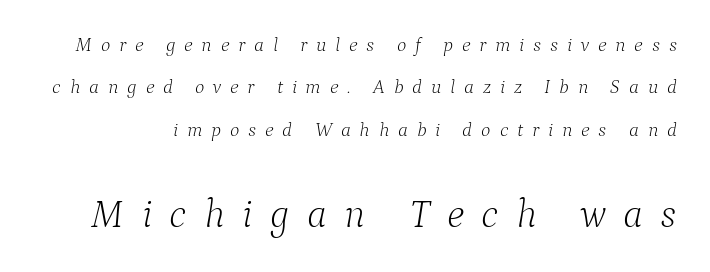
Q: Is the text bold? A: No.
Q: Is the text italic (slanted)? A: Yes, it leans right by about 9 degrees.
Q: Is the typeface a serif or a sans-serif typeface? A: Serif.
Q: Is the text underlined? A: No.
Q: Is the spacing between letters normal or unusually wide? A: Unusually wide.
Q: Is the spacing between lines tight, normal or loose? A: Loose.
Q: Which block of text is set in a larger size, the first (top) or the second (bottom)? A: The second (bottom) one.
Q: Width (condensed, normal, or wide)? A: Normal.
Q: Stroke contrast? A: Low.
Q: x-height? A: Medium.
Q: Monospaced? A: No.
